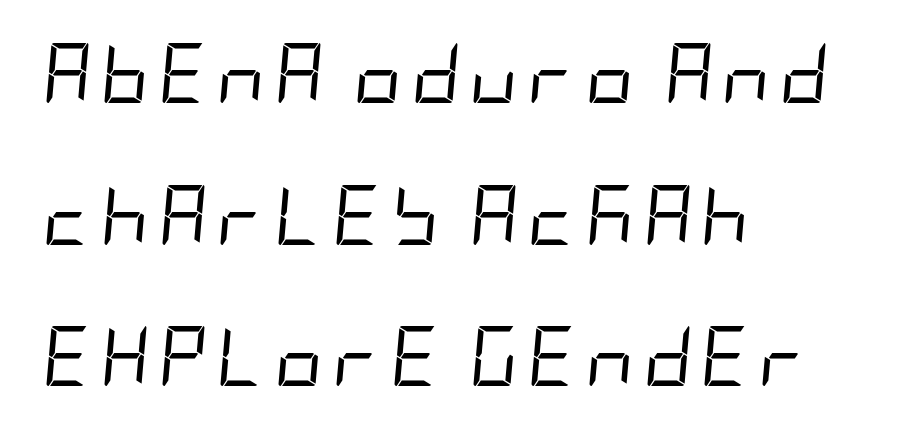
{"italic": "yes", "lean": "right", "slant_degrees": 5, "bold": "no", "weight": "regular", "width": "condensed", "stroke_contrast": "low", "x_height": "large", "underline": "no", "align": "left", "line_spacing": "loose", "line_spacing_ratio": 2.36, "glyph_px": 60}
